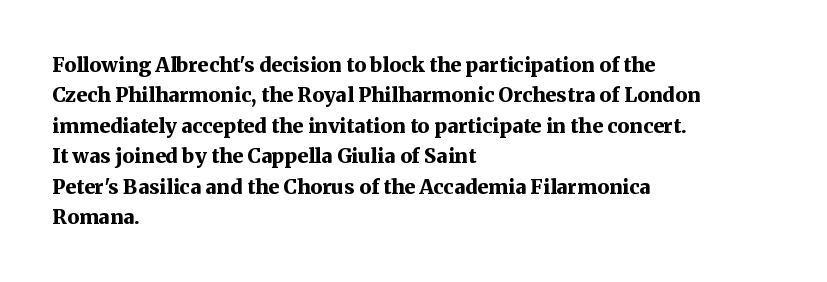
{"italic": "no", "bold": "yes", "underline": "no", "align": "left", "line_spacing": "normal", "line_spacing_ratio": 1.52, "letter_spacing": "normal", "letter_spacing_em": 0.0, "glyph_px": 20}
